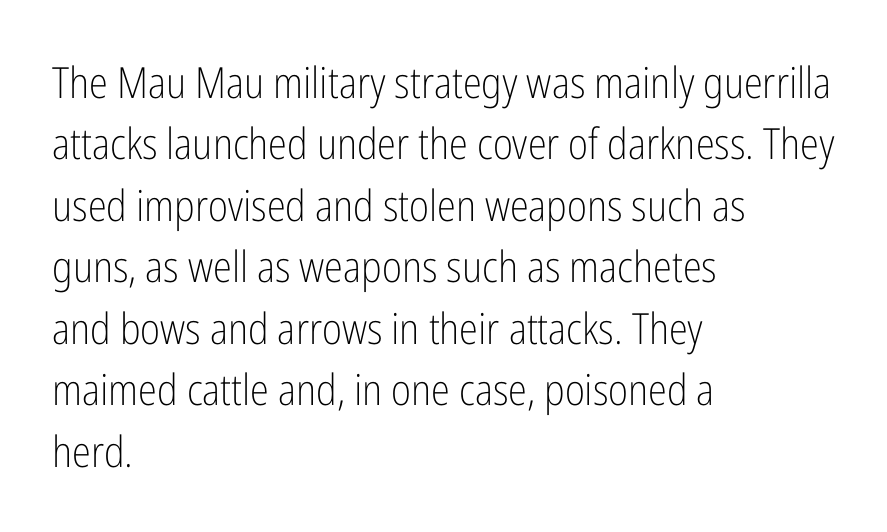
The type sits square on the baseline with zero lean. Interline gaps are of average width in this sample. Heft: none added — not bold. No word sits above an underline.
